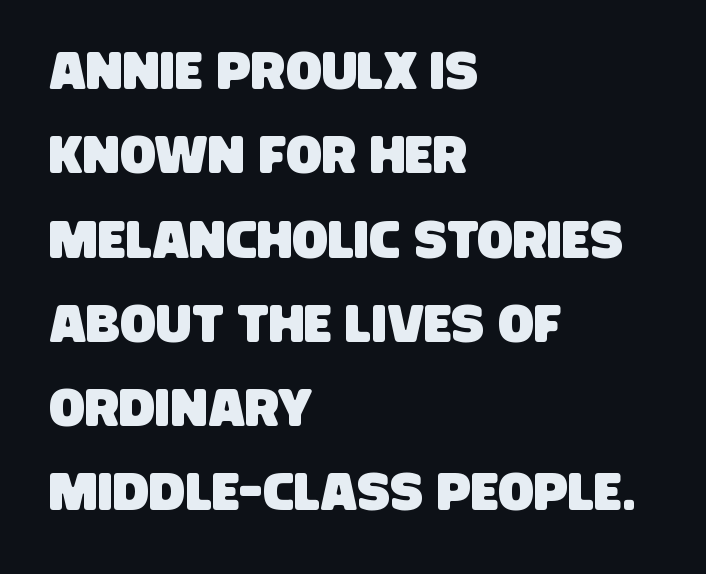
Serif or sans? Sans — the stroke terminals are bare. These lines stack with their left ends in a neat column. This rendering leaves character spacing at its baseline value. Beneath every word, the page is bare. Honestly, the row spacing looks completely unremarkable.
